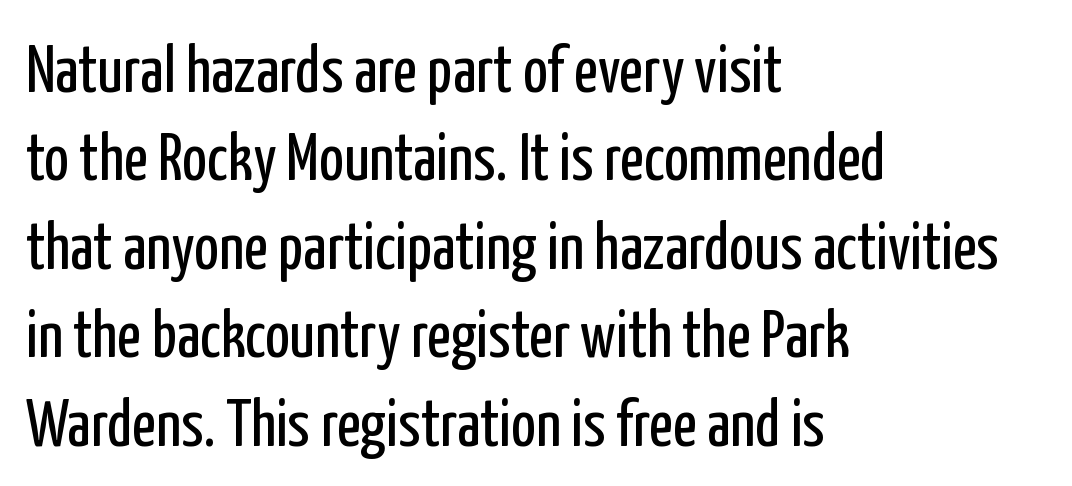
What kind of face is this? One without serifs — a sans. The passage shown is typed in a proportional face where columns would drift. Rule under the text: the space is simply empty. No letter is thick-stroked: the sample isn't bold.
